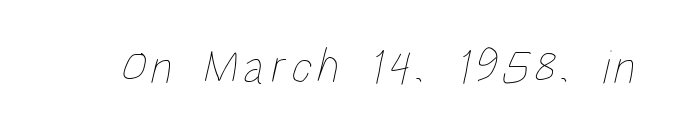
Is this a fixed-width face? No — the glyphs have proportional, varying widths. These glyphs show unthickened strokes, regular width or finer. Check under the words: just untouched page.
